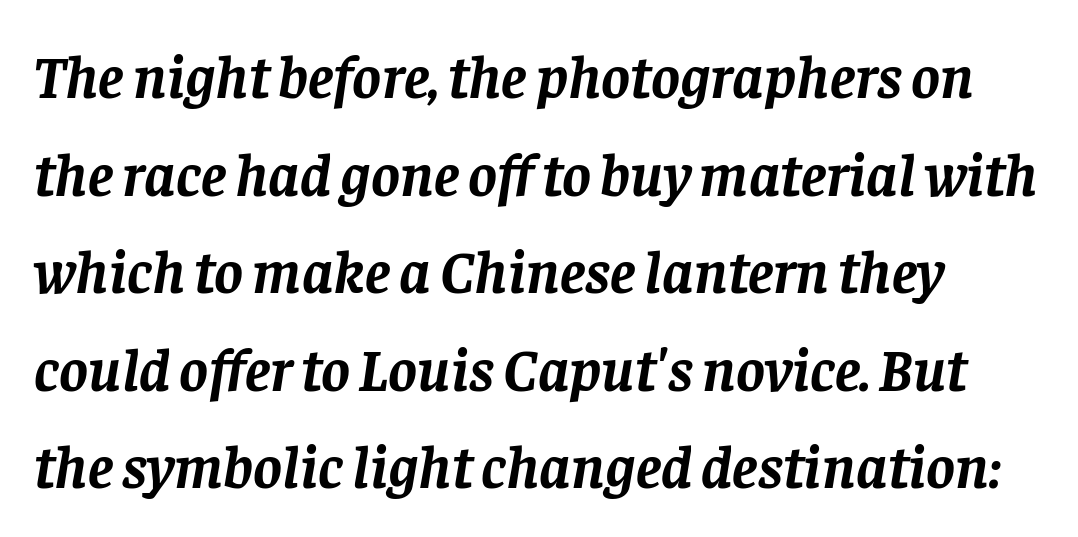
Q: Is the text bold? A: Yes.
Q: Is the text italic (slanted)? A: Yes, it leans right by about 8 degrees.
Q: Is the typeface a serif or a sans-serif typeface? A: Serif.
Q: Is the text underlined? A: No.
Q: Is the spacing between letters normal or unusually wide? A: Normal.
Q: Is the spacing between lines tight, normal or loose? A: Normal.
Q: Width (condensed, normal, or wide)? A: Normal.
Q: Stroke contrast? A: Low.
Q: x-height? A: Large.
Q: Monospaced? A: No.
